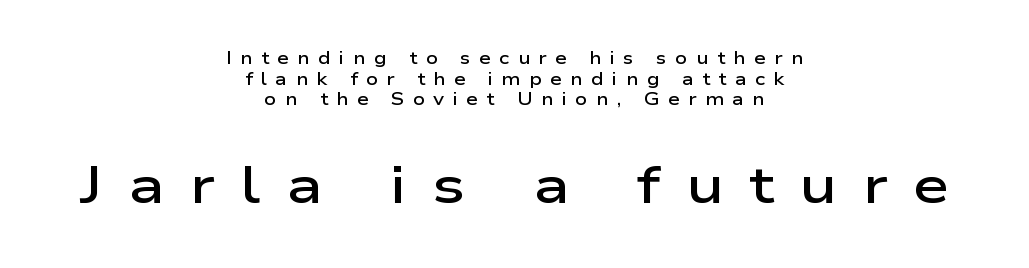
Classification — sans serif. Has an underline been added? It has not. The sample has been set in demibold, a notch under bold. Horizontal alignment here is central, giving a formal, balanced look. Someone cranked the tracking dial way up on this one.
